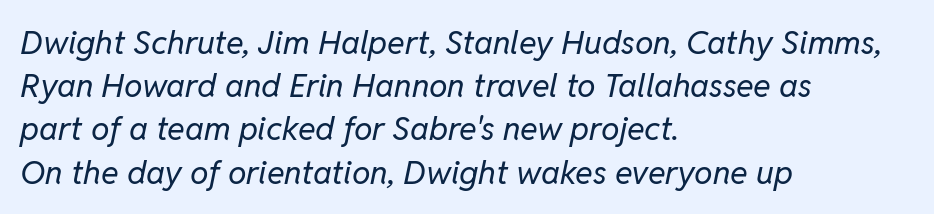
Q: Is the text bold? A: No.
Q: Is the text italic (slanted)? A: Yes, it leans right by about 11 degrees.
Q: Is the text underlined? A: No.
Q: How is the paragraph aligned? A: Left-aligned.
Q: Is the spacing between letters normal or unusually wide? A: Normal.
Q: Is the spacing between lines tight, normal or loose? A: Normal.
Q: Width (condensed, normal, or wide)? A: Normal.
Q: Stroke contrast? A: Low.
Q: x-height? A: Medium.
Q: Monospaced? A: No.
